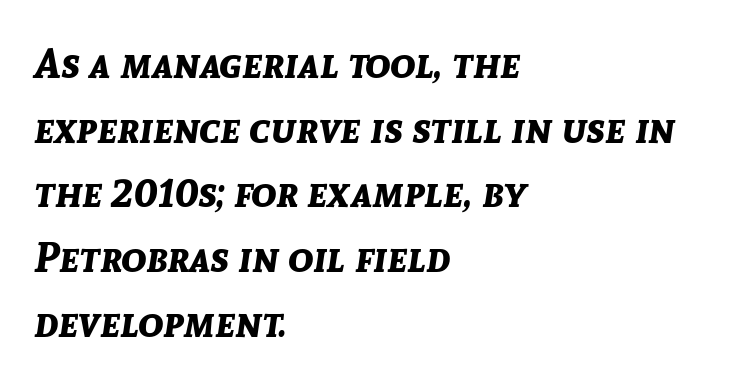
Rows of type keep a routine distance in the vertical direction. Varying glyph widths throughout — classic text-font behaviour. The text carries the slant typical of an italic or oblique font. Each word holds together tightly as a unit, with standard inter-letter gaps.
